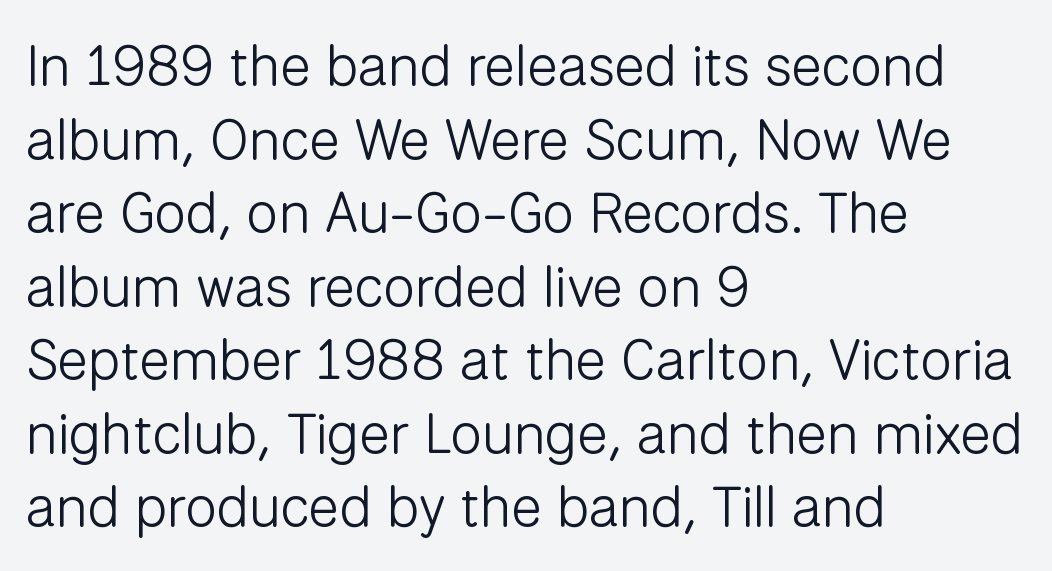
Q: Is the text bold? A: No.
Q: Is the text italic (slanted)? A: No, it is upright.
Q: Is the typeface a serif or a sans-serif typeface? A: Sans-serif.
Q: Is the text underlined? A: No.
Q: How is the paragraph aligned? A: Left-aligned.
Q: Is the spacing between letters normal or unusually wide? A: Normal.
Q: Is the spacing between lines tight, normal or loose? A: Normal.
Q: Width (condensed, normal, or wide)? A: Normal.
Q: Stroke contrast? A: Low.
Q: x-height? A: Medium.
Q: Monospaced? A: No.
